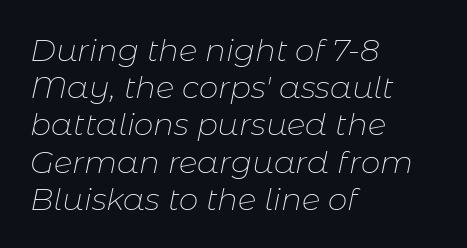
{"italic": "yes", "lean": "right", "slant_degrees": 11, "bold": "no", "weight": "thin", "width": "normal", "stroke_contrast": "low", "x_height": "medium", "monospaced": "no", "underline": "no", "align": "left", "line_spacing_ratio": 1.2, "letter_spacing": "normal", "letter_spacing_em": 0.0, "glyph_px": 31}
